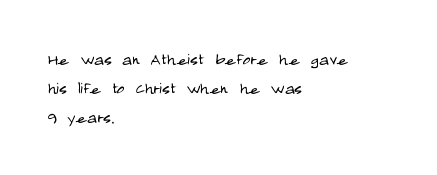
Q: Is the text bold? A: No.
Q: Is the text italic (slanted)? A: No, it is upright.
Q: Is the text underlined? A: No.
Q: How is the paragraph aligned? A: Left-aligned.
Q: Is the spacing between letters normal or unusually wide? A: Normal.
Q: Is the spacing between lines tight, normal or loose? A: Normal.
